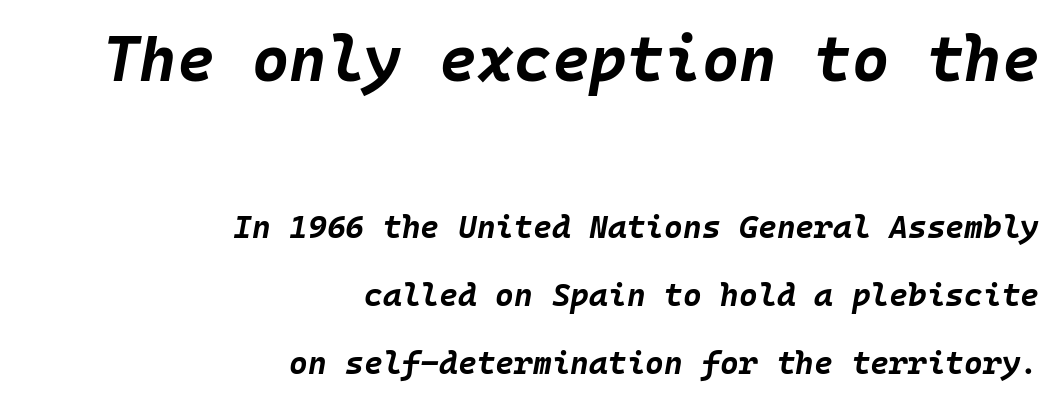
{"italic": "yes", "lean": "right", "slant_degrees": 10, "bold": "yes", "weight": "bold", "width": "normal", "stroke_contrast": "low", "x_height": "large", "monospaced": "yes", "underline": "no", "align": "right", "line_spacing": "loose", "line_spacing_ratio": 2.12, "letter_spacing": "normal", "letter_spacing_em": 0.0, "larger_block": "first", "size_ratio": 2.0, "glyph_px": 64}
